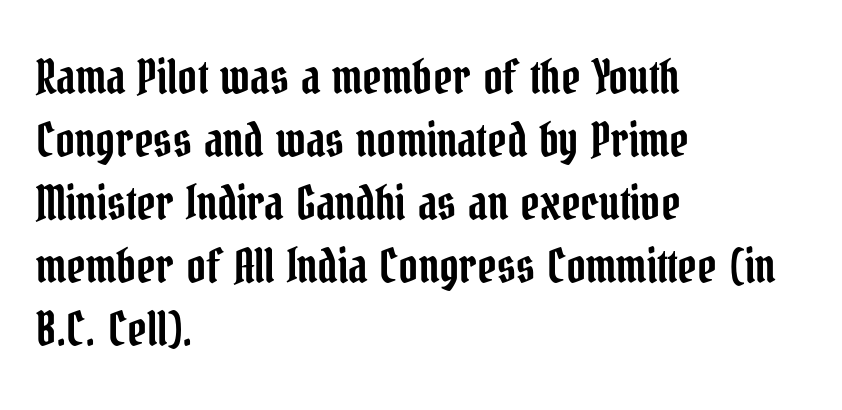
The image shows 47 px condensed serif type, upright; set left-aligned, normal line spacing (1.34x), normal letter spacing, not underlined; low stroke contrast and a medium x-height.
